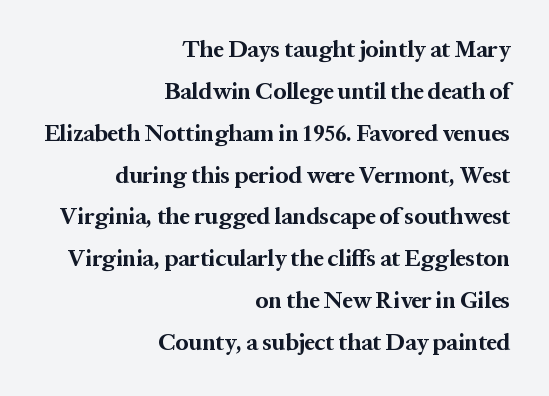
Q: Is the text bold? A: Yes.
Q: Is the text italic (slanted)? A: No, it is upright.
Q: Is the text underlined? A: No.
Q: How is the paragraph aligned? A: Right-aligned.
Q: Is the spacing between letters normal or unusually wide? A: Normal.
